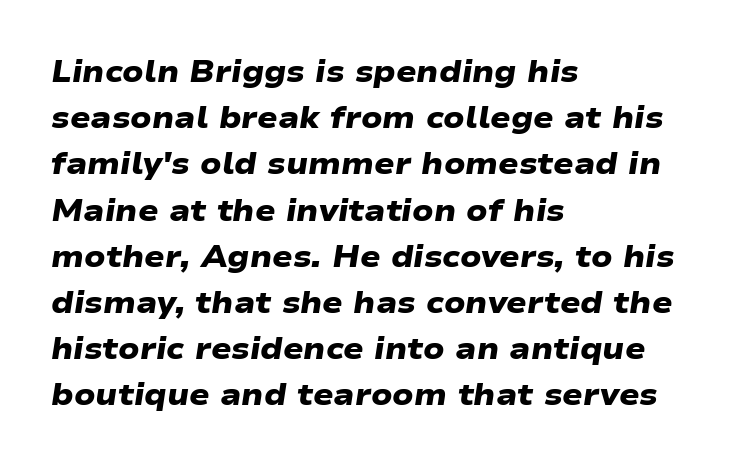
Rows of type keep a routine distance in the vertical direction. Nobody touched the tracking dial on this one. Descender tails drop into unmarked territory. The paragraph has a hard left edge and a soft right edge. Letterform terminals end flat and unadorned throughout the passage. Typographic density is high because the face is bold.
